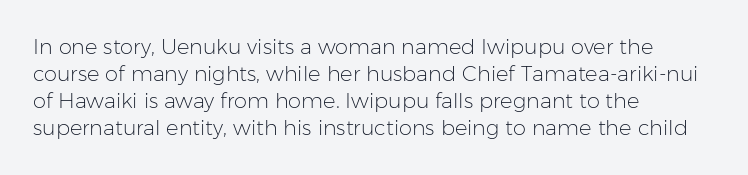
The passage shown is not underscored anywhere. Summary of vertical rhythm: regular, with standard interline spacing. The rag falls on the right side of this text block. Notice how the stems are strictly vertical — no italics here. Vertical stems look standard width or narrower in stroke.
